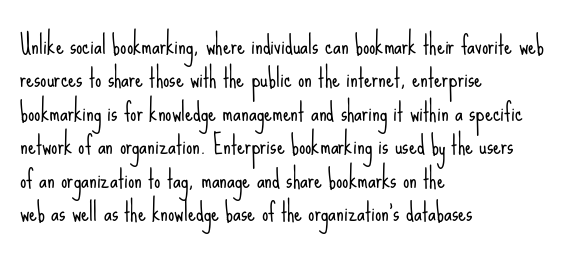
{"italic": "no", "bold": "no", "underline": "no", "align": "left", "line_spacing": "normal", "line_spacing_ratio": 1.34, "letter_spacing": "normal", "letter_spacing_em": 0.0, "glyph_px": 25}
